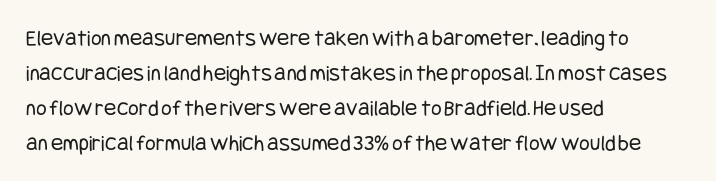
{"italic": "no", "bold": "no", "underline": "no", "align": "left", "line_spacing": "normal", "line_spacing_ratio": 1.52, "letter_spacing": "normal", "letter_spacing_em": 0.0, "glyph_px": 23}
